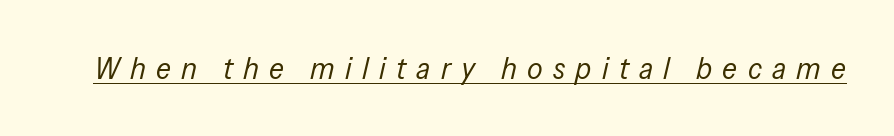
The image shows 31 px regular-weight, condensed type, italic (leaning right); set unusually wide letter spacing (+0.33 em), underlined; low stroke contrast and a medium x-height.
